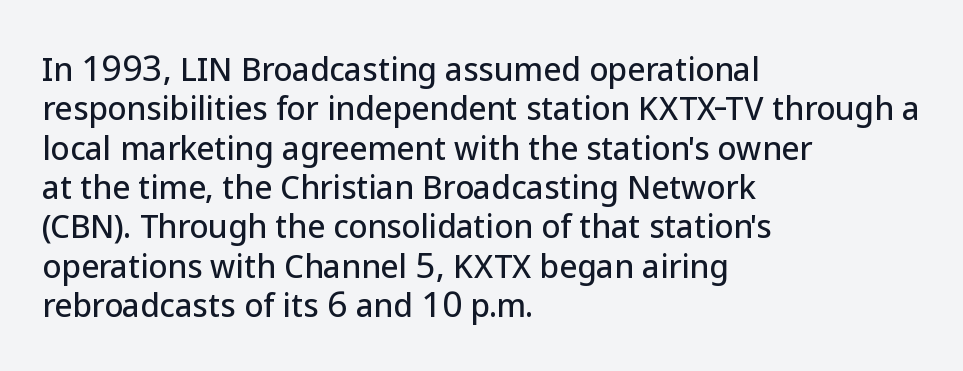
Q: Is the text italic (slanted)? A: No, it is upright.
Q: Is the typeface a serif or a sans-serif typeface? A: Sans-serif.
Q: Is the text underlined? A: No.
Q: How is the paragraph aligned? A: Left-aligned.
Q: Is the spacing between letters normal or unusually wide? A: Normal.
Q: Is the spacing between lines tight, normal or loose? A: Normal.
Q: Width (condensed, normal, or wide)? A: Normal.
Q: Stroke contrast? A: Low.
Q: x-height? A: Medium.
Q: Monospaced? A: No.
